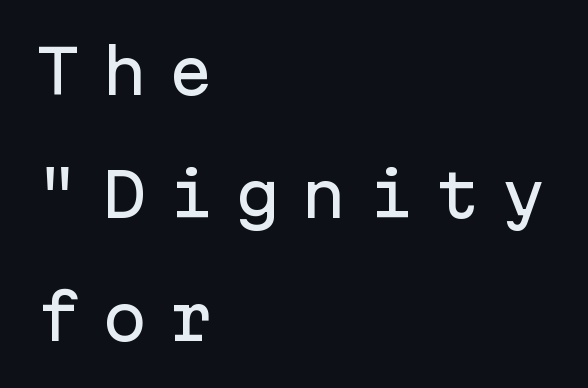
{"serif": "no", "italic": "no", "width": "normal", "stroke_contrast": "low", "x_height": "medium", "monospaced": "yes", "underline": "no", "align": "left", "line_spacing": "loose", "line_spacing_ratio": 2.05, "letter_spacing": "wide", "letter_spacing_em": 0.36, "glyph_px": 60}
